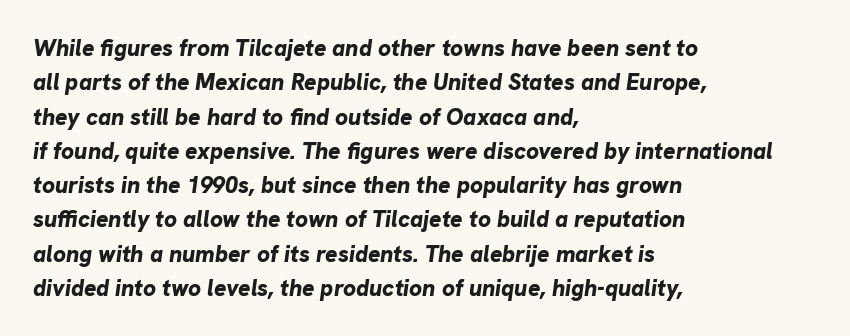
{"italic": "yes", "lean": "right", "slant_degrees": 8, "bold": "yes", "underline": "no", "align": "left", "line_spacing": "normal", "line_spacing_ratio": 1.49, "letter_spacing": "normal", "letter_spacing_em": 0.0, "glyph_px": 23}
